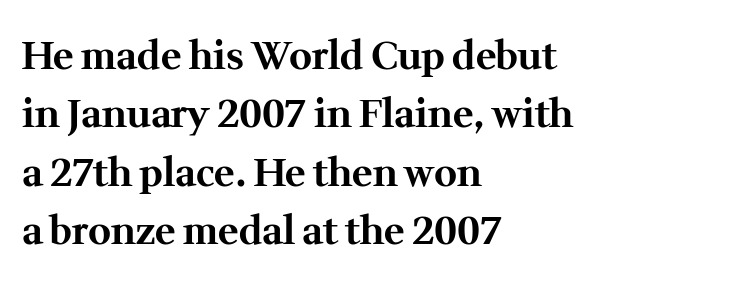
The image shows 39 px bold serif type, upright; set left-aligned, normal line spacing (1.5x), normal letter spacing, not underlined; medium stroke contrast and a medium x-height.
